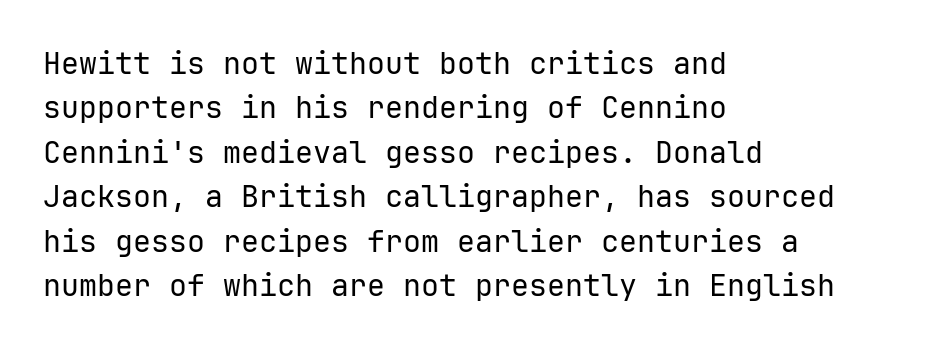
Q: Is the text bold? A: No.
Q: Is the text italic (slanted)? A: No, it is upright.
Q: Is the typeface a serif or a sans-serif typeface? A: Sans-serif.
Q: Is the text underlined? A: No.
Q: How is the paragraph aligned? A: Left-aligned.
Q: Is the spacing between letters normal or unusually wide? A: Normal.
Q: Is the spacing between lines tight, normal or loose? A: Normal.
Q: Width (condensed, normal, or wide)? A: Normal.
Q: Stroke contrast? A: Low.
Q: x-height? A: Medium.
